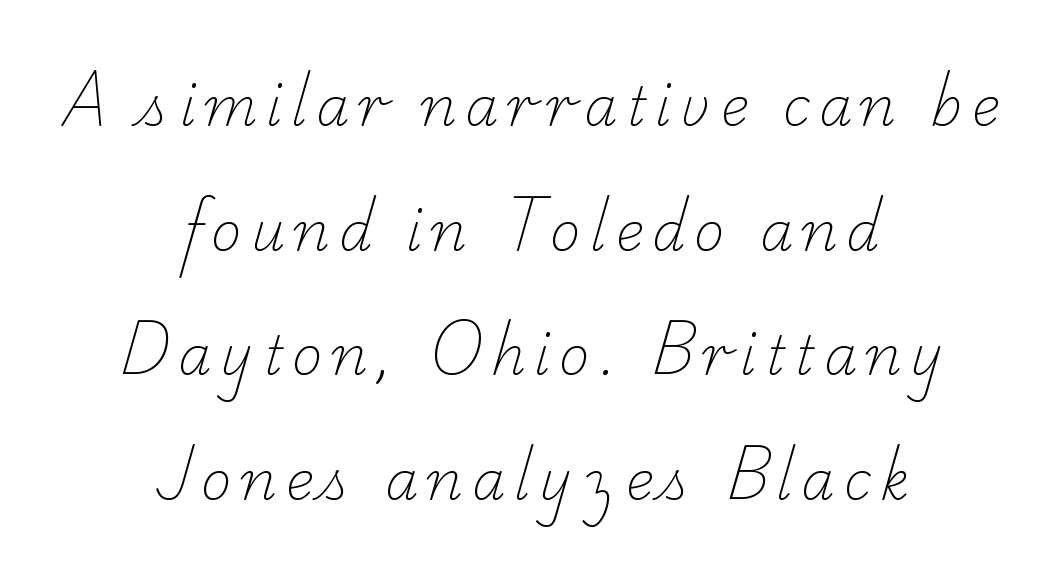
Q: Is the text bold? A: No.
Q: Is the typeface a serif or a sans-serif typeface? A: Serif.
Q: Is the text underlined? A: No.
Q: How is the paragraph aligned? A: Centered.
Q: Is the spacing between lines tight, normal or loose? A: Loose.
Q: Width (condensed, normal, or wide)? A: Normal.
Q: Stroke contrast? A: Low.
Q: x-height? A: Small.
Q: Monospaced? A: No.
